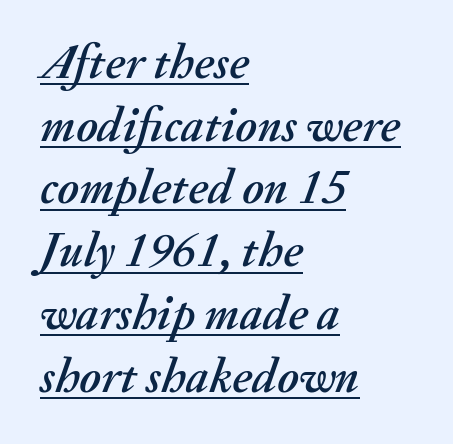
{"italic": "yes", "lean": "right", "slant_degrees": 20, "width": "normal", "stroke_contrast": "medium", "x_height": "small", "monospaced": "no", "underline": "yes", "align": "left", "line_spacing": "normal", "line_spacing_ratio": 1.28, "letter_spacing": "normal", "letter_spacing_em": 0.0, "glyph_px": 49}
